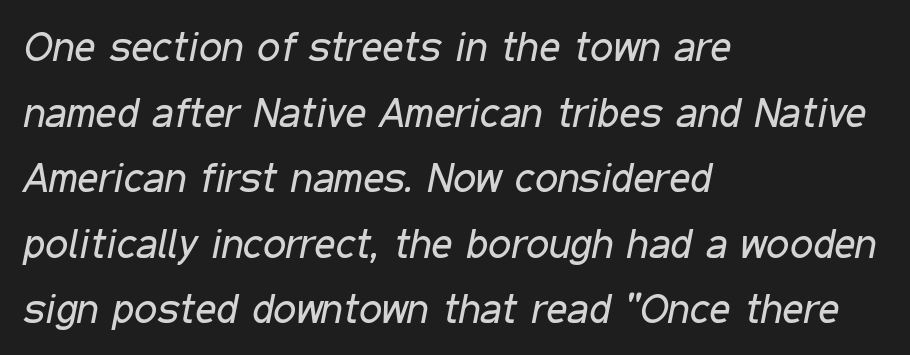
{"italic": "yes", "lean": "right", "slant_degrees": 11, "bold": "no", "weight": "regular", "width": "condensed", "stroke_contrast": "low", "x_height": "medium", "monospaced": "no", "underline": "no", "align": "left", "line_spacing": "normal", "line_spacing_ratio": 1.6, "letter_spacing": "normal", "letter_spacing_em": 0.0, "glyph_px": 41}
